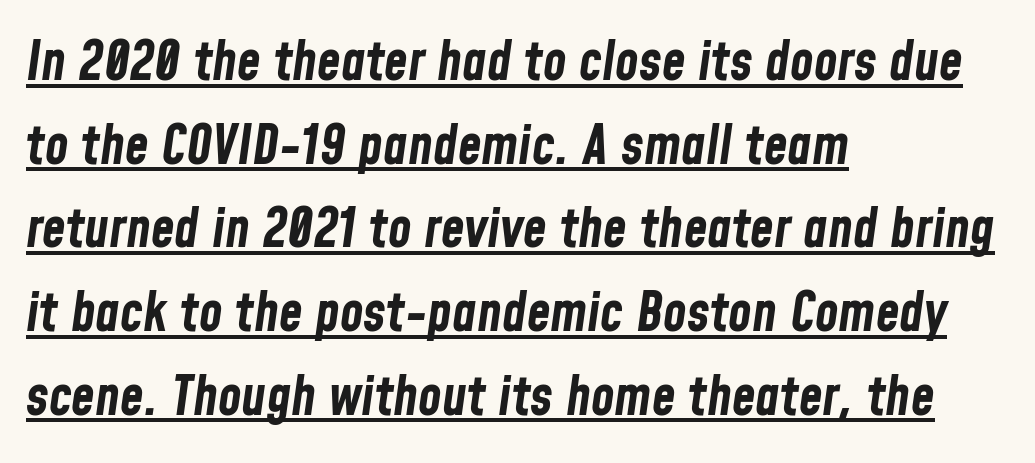
Q: Is the text bold? A: Yes.
Q: Is the text italic (slanted)? A: Yes, it leans right by about 8 degrees.
Q: Is the text underlined? A: Yes.
Q: How is the paragraph aligned? A: Left-aligned.
Q: Is the spacing between letters normal or unusually wide? A: Normal.
Q: Is the spacing between lines tight, normal or loose? A: Normal.
Q: Width (condensed, normal, or wide)? A: Condensed.
Q: Stroke contrast? A: Low.
Q: x-height? A: Medium.
Q: Monospaced? A: No.
